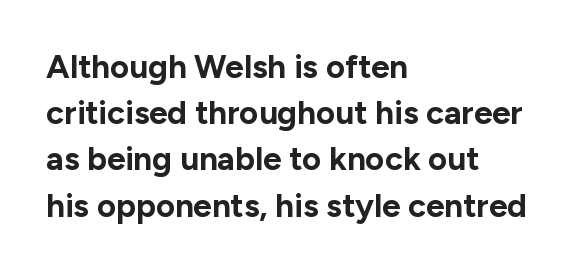
{"serif": "no", "italic": "no", "bold": "yes", "weight": "bold", "width": "normal", "stroke_contrast": "low", "x_height": "medium", "monospaced": "no", "underline": "no", "align": "left", "line_spacing": "normal", "line_spacing_ratio": 1.4, "letter_spacing": "normal", "letter_spacing_em": 0.0, "glyph_px": 33}
